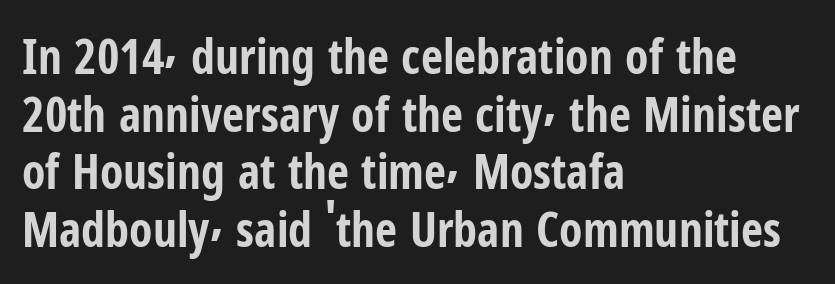
The image shows 48 px bold, condensed sans-serif type, upright; set left-aligned, line spacing 1.2x, normal letter spacing, not underlined; low stroke contrast and a medium x-height.
